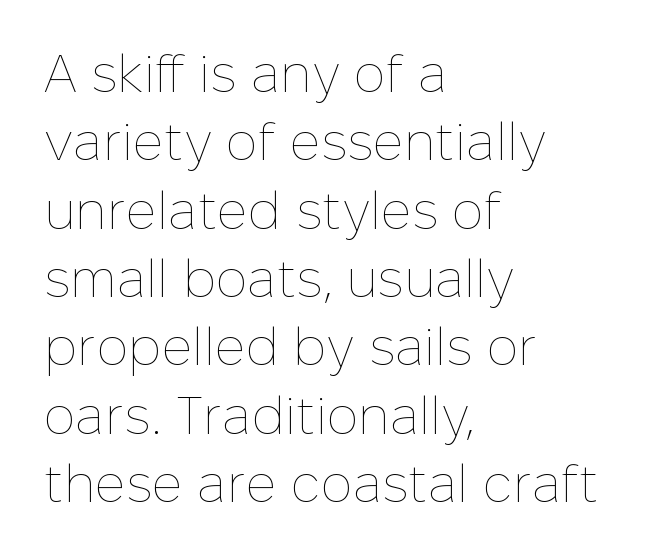
The image shows 53 px thin type, upright; set left-aligned, normal line spacing (1.29x), normal letter spacing, not underlined; low stroke contrast and a medium x-height.
